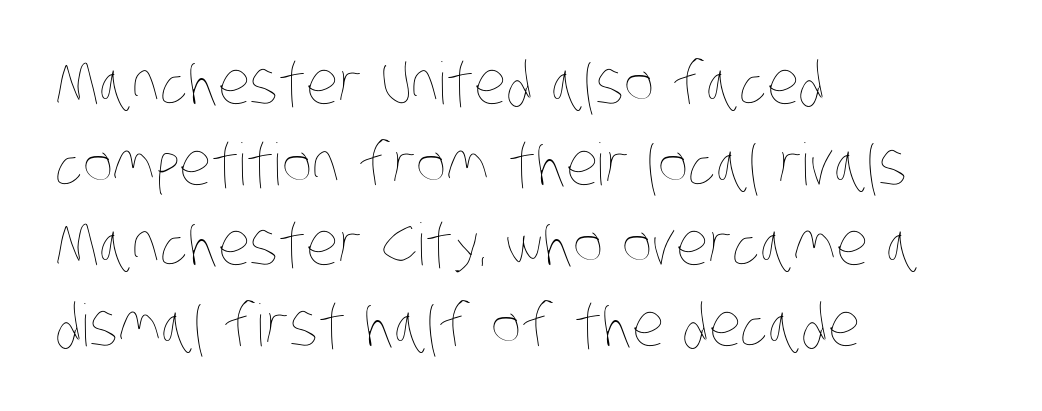
You could call the tracking neutral — neither tight nor loose. The gap between lines stays unmarked. If you drew a ruler down the left edge, every line would touch it. Each letter keeps its own natural width here, so spacing adapts to shape.
